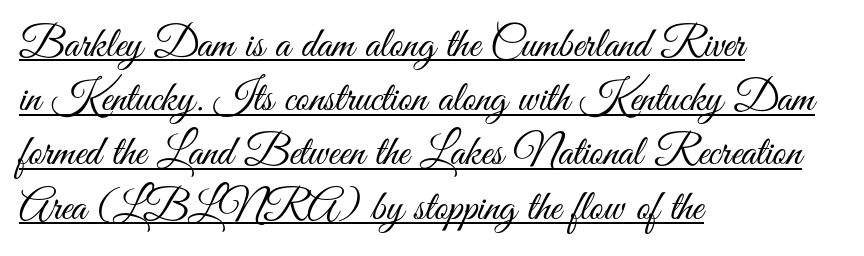
{"serif": "no", "bold": "no", "weight": "light", "width": "condensed", "stroke_contrast": "medium", "x_height": "small", "monospaced": "no", "underline": "yes", "align": "left", "line_spacing": "normal", "line_spacing_ratio": 1.26, "letter_spacing": "normal", "letter_spacing_em": 0.0, "glyph_px": 43}
